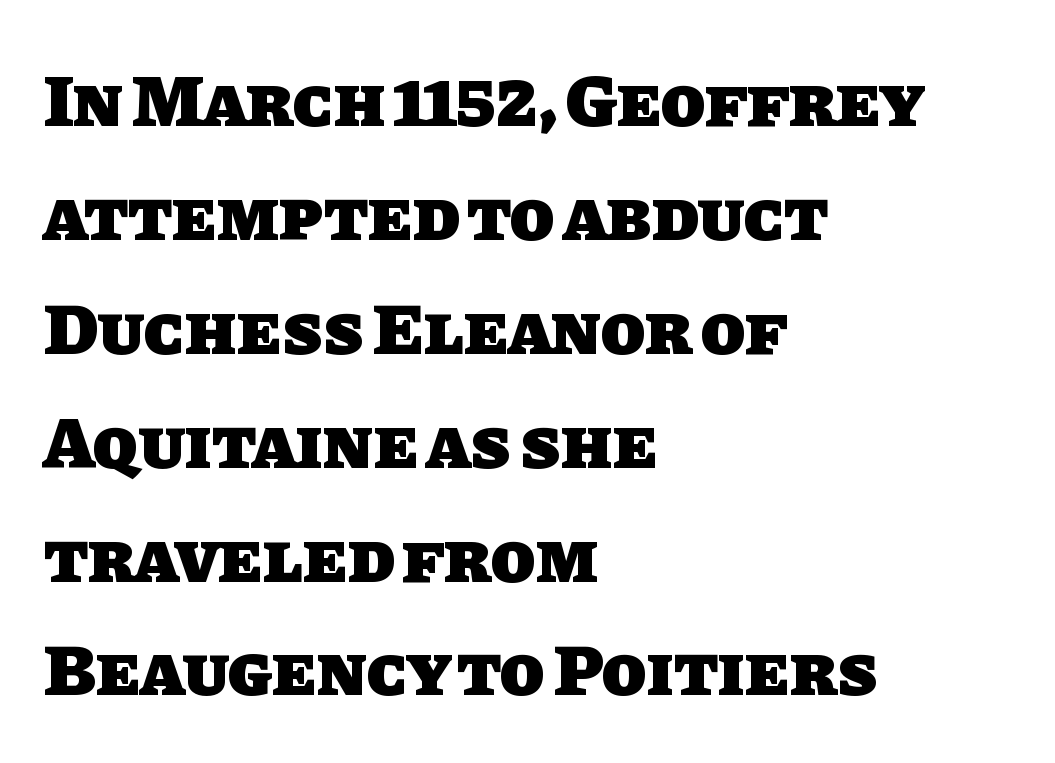
{"serif": "no", "bold": "yes", "weight": "heavy", "width": "normal", "stroke_contrast": "low", "x_height": "large", "monospaced": "no", "underline": "no", "align": "left", "line_spacing": "normal", "line_spacing_ratio": 1.56, "letter_spacing": "normal", "letter_spacing_em": 0.0, "glyph_px": 73}
